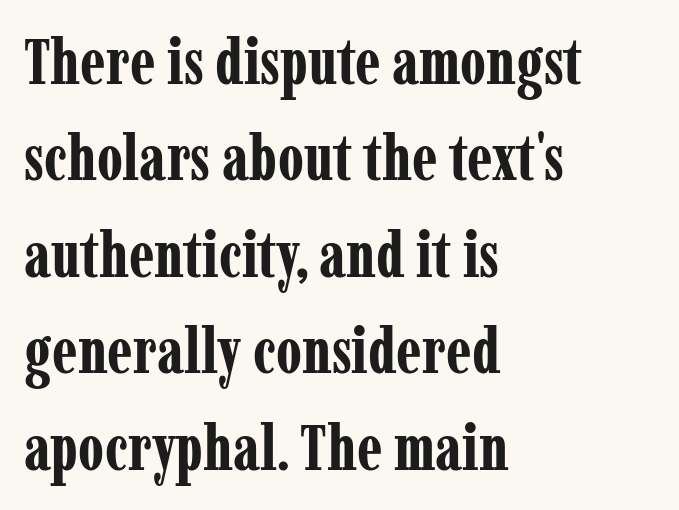
Q: Is the text bold? A: Yes.
Q: Is the text italic (slanted)? A: No, it is upright.
Q: Is the typeface a serif or a sans-serif typeface? A: Serif.
Q: Is the text underlined? A: No.
Q: How is the paragraph aligned? A: Left-aligned.
Q: Is the spacing between letters normal or unusually wide? A: Normal.
Q: Is the spacing between lines tight, normal or loose? A: Normal.
Q: Width (condensed, normal, or wide)? A: Condensed.
Q: Stroke contrast? A: Low.
Q: x-height? A: Medium.
Q: Monospaced? A: No.
